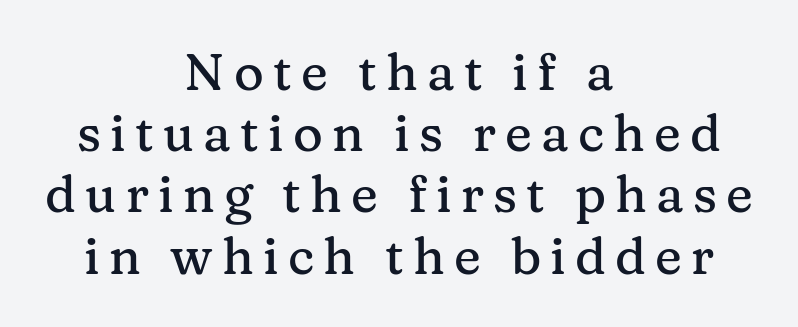
Q: Is the text italic (slanted)? A: No, it is upright.
Q: Is the typeface a serif or a sans-serif typeface? A: Serif.
Q: Is the text underlined? A: No.
Q: How is the paragraph aligned? A: Centered.
Q: Width (condensed, normal, or wide)? A: Normal.
Q: Stroke contrast? A: Medium.
Q: x-height? A: Medium.
Q: Monospaced? A: No.
